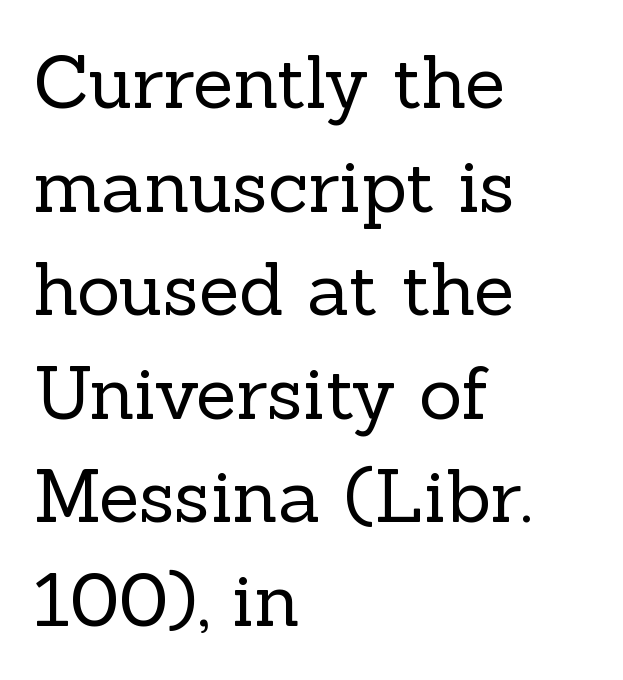
{"serif": "yes", "italic": "no", "bold": "no", "weight": "regular", "width": "normal", "x_height": "medium", "monospaced": "no", "underline": "no", "align": "left", "line_spacing": "normal", "line_spacing_ratio": 1.4, "letter_spacing": "normal", "letter_spacing_em": 0.0, "glyph_px": 74}
